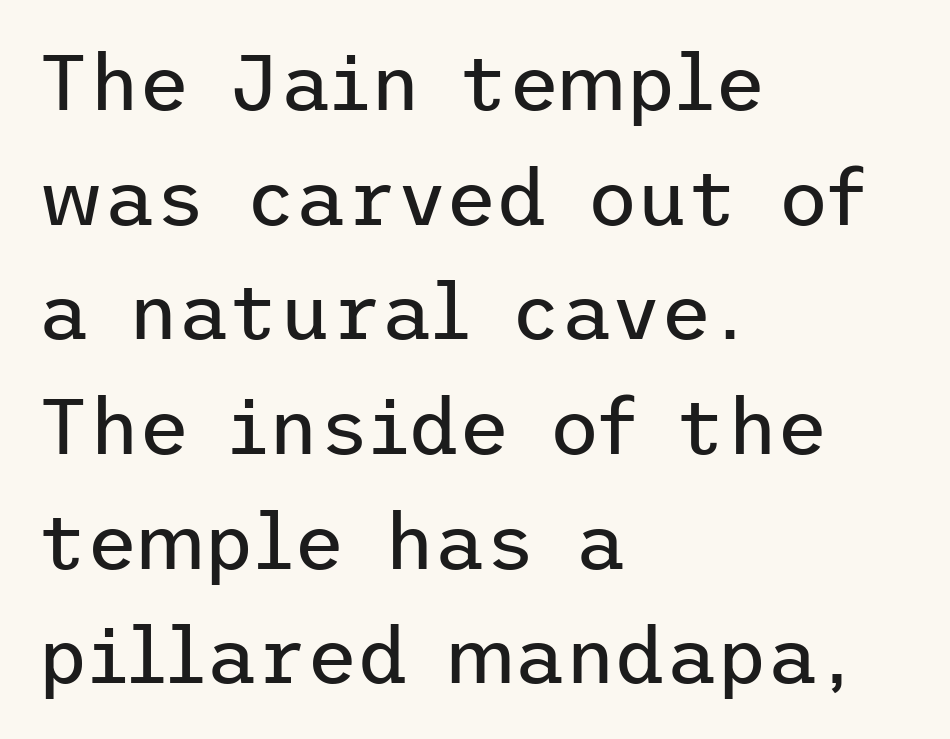
{"serif": "no", "italic": "no", "bold": "no", "weight": "regular", "width": "normal", "stroke_contrast": "low", "x_height": "medium", "underline": "no", "align": "left", "line_spacing": "normal", "line_spacing_ratio": 1.47, "letter_spacing": "normal", "letter_spacing_em": 0.0, "glyph_px": 78}
